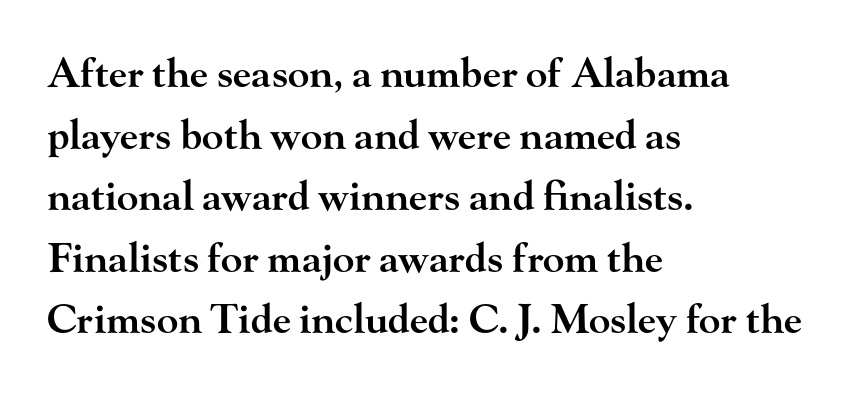
The image shows 40 px semibold, wide serif type, upright; set left-aligned, normal line spacing (1.54x), normal letter spacing, not underlined; high stroke contrast and a small x-height.
